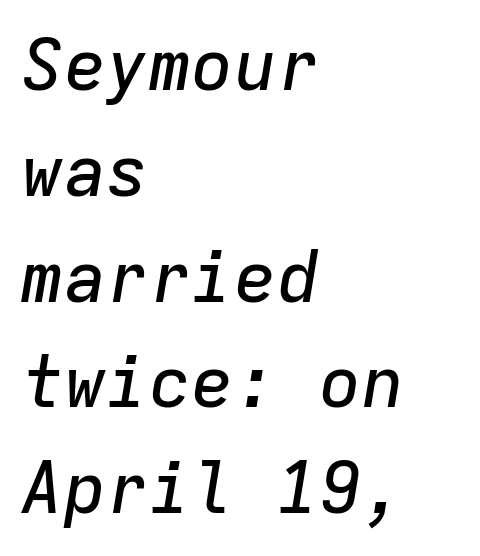
Q: Is the text italic (slanted)? A: Yes, it leans right by about 9 degrees.
Q: Is the text underlined? A: No.
Q: How is the paragraph aligned? A: Left-aligned.
Q: Is the spacing between letters normal or unusually wide? A: Normal.
Q: Is the spacing between lines tight, normal or loose? A: Normal.
Q: Width (condensed, normal, or wide)? A: Normal.
Q: Stroke contrast? A: Low.
Q: x-height? A: Medium.
Q: Monospaced? A: Yes.
